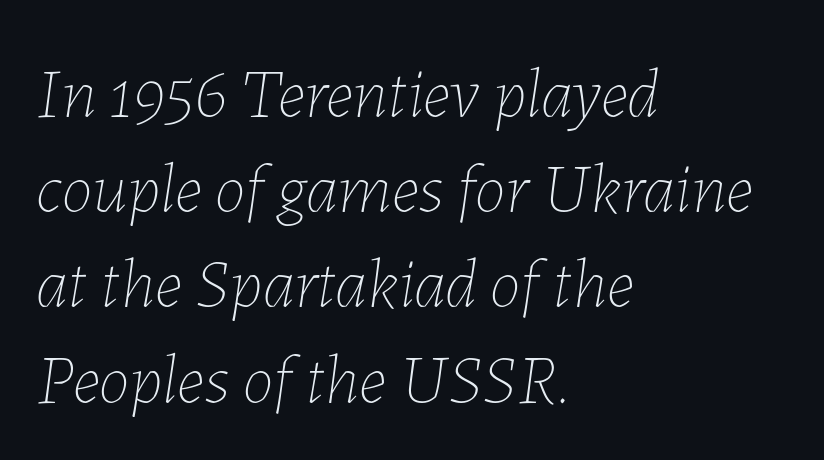
The image shows 70 px thin type, italic (leaning right); set left-aligned, normal line spacing (1.36x), normal letter spacing, not underlined; low stroke contrast and a medium x-height.
